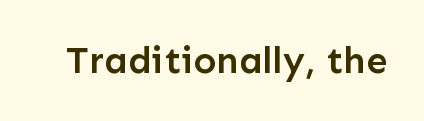
{"serif": "no", "italic": "no", "bold": "semi", "weight": "semibold", "width": "normal", "stroke_contrast": "low", "x_height": "medium", "monospaced": "no", "underline": "no", "letter_spacing": "normal", "letter_spacing_em": 0.0, "glyph_px": 38}
